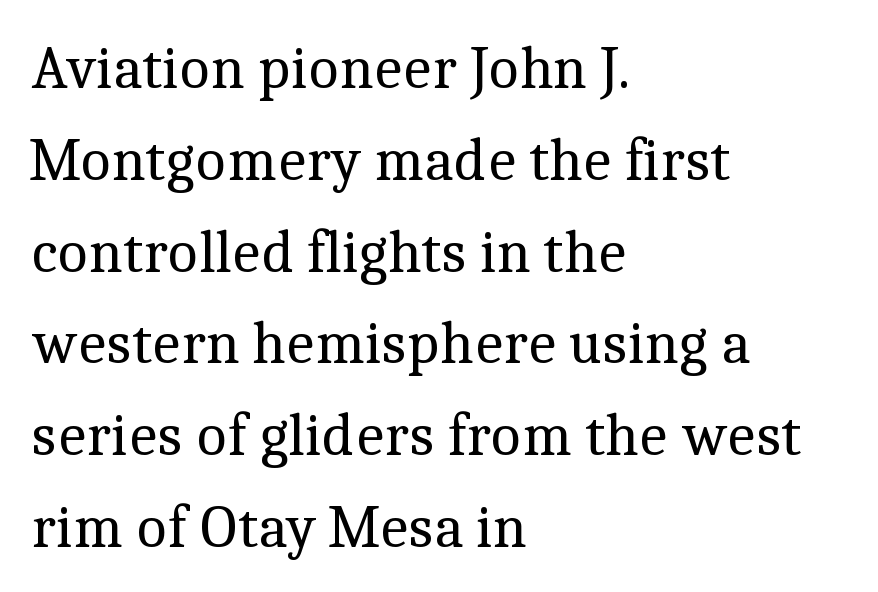
Q: Is the text bold? A: No.
Q: Is the text italic (slanted)? A: No, it is upright.
Q: Is the typeface a serif or a sans-serif typeface? A: Serif.
Q: Is the text underlined? A: No.
Q: How is the paragraph aligned? A: Left-aligned.
Q: Is the spacing between letters normal or unusually wide? A: Normal.
Q: Is the spacing between lines tight, normal or loose? A: Normal.
Q: Width (condensed, normal, or wide)? A: Normal.
Q: x-height? A: Medium.
Q: Monospaced? A: No.
